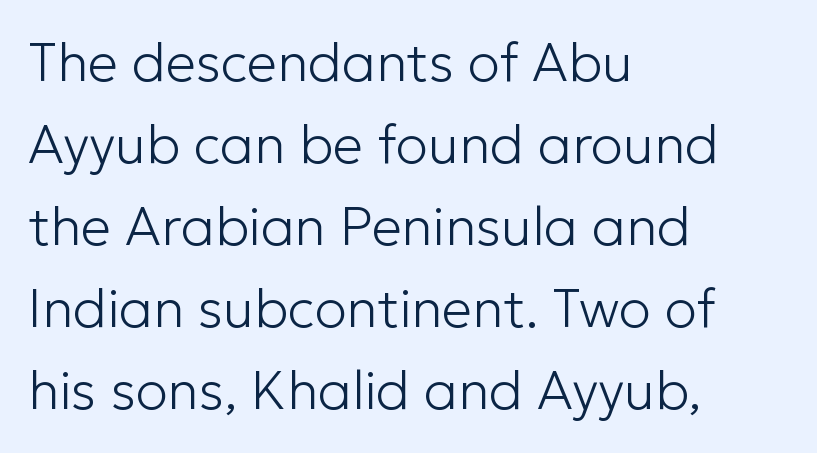
The image shows 54 px light sans-serif type, upright; set left-aligned, normal line spacing (1.52x), normal letter spacing, not underlined; low stroke contrast and a medium x-height.
